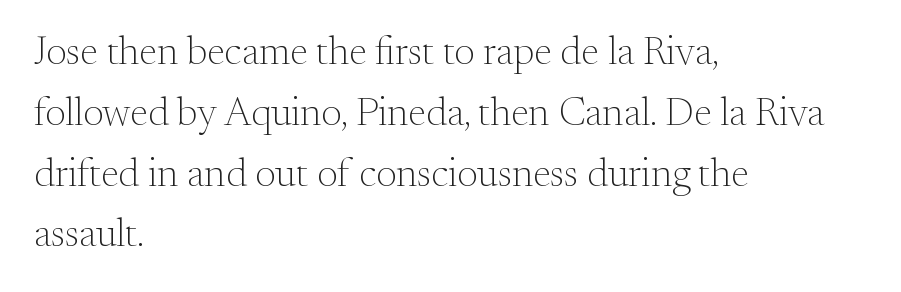
Q: Is the text bold? A: No.
Q: Is the text italic (slanted)? A: No, it is upright.
Q: Is the typeface a serif or a sans-serif typeface? A: Serif.
Q: Is the text underlined? A: No.
Q: How is the paragraph aligned? A: Left-aligned.
Q: Is the spacing between letters normal or unusually wide? A: Normal.
Q: Is the spacing between lines tight, normal or loose? A: Normal.
Q: Width (condensed, normal, or wide)? A: Normal.
Q: Stroke contrast? A: Medium.
Q: x-height? A: Small.
Q: Monospaced? A: No.
